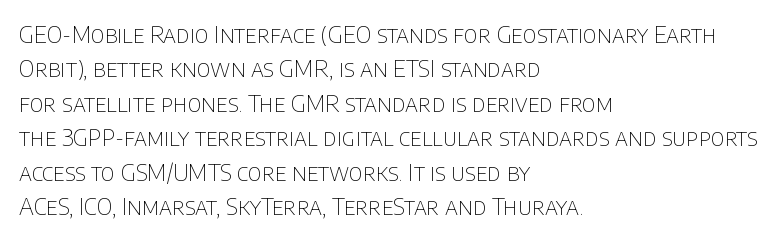
{"italic": "no", "bold": "no", "underline": "no", "align": "left", "line_spacing": "normal", "line_spacing_ratio": 1.5, "letter_spacing": "normal", "letter_spacing_em": 0.0, "glyph_px": 23}
